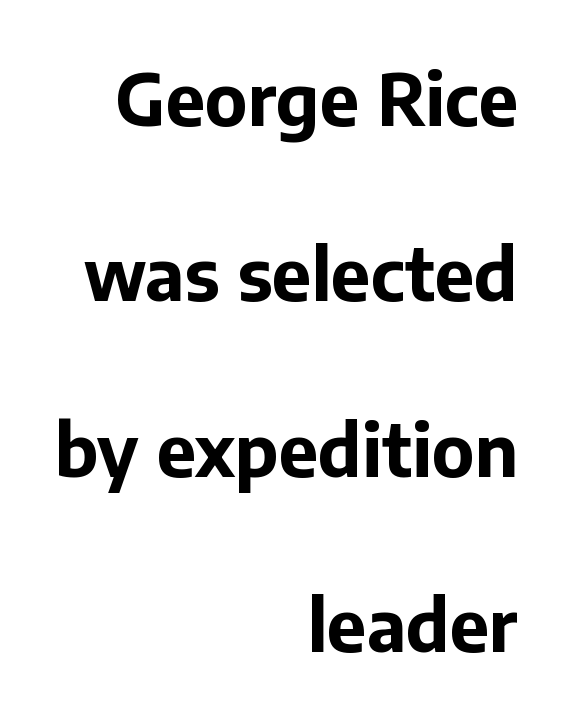
The image shows 71 px bold sans-serif type, upright; set right-aligned, loose line spacing (2.47x), normal letter spacing, not underlined; low stroke contrast and a medium x-height.
